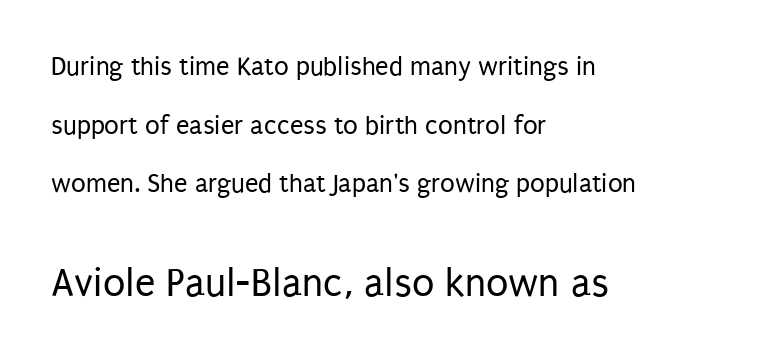
{"serif": "no", "italic": "no", "bold": "no", "weight": "regular", "width": "condensed", "stroke_contrast": "low", "x_height": "large", "monospaced": "no", "underline": "no", "align": "left", "line_spacing": "loose", "line_spacing_ratio": 2.17, "letter_spacing": "normal", "letter_spacing_em": 0.0, "larger_block": "second", "size_ratio": 1.52, "glyph_px": 41}
